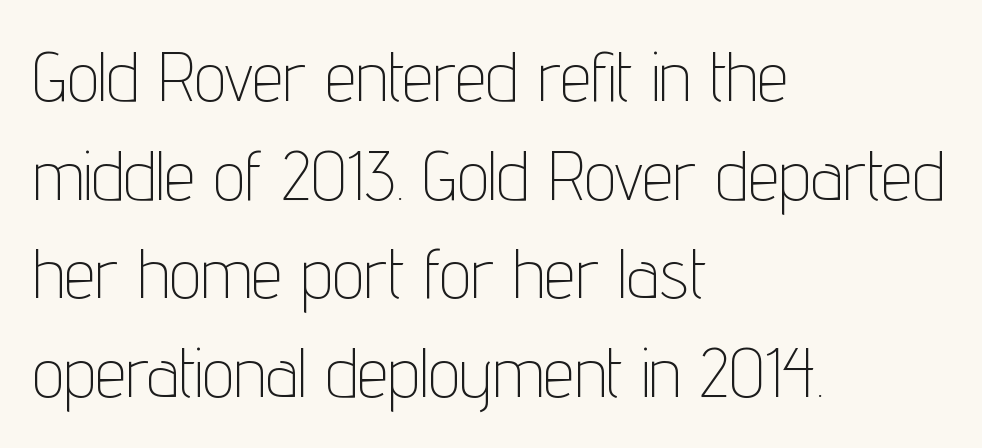
A typesetter would call this proportional, since set widths differ per character. Each new line begins a customary step beneath the previous one. Summary of weight: not heavy and not bold. The space directly below the letters is spotless.
